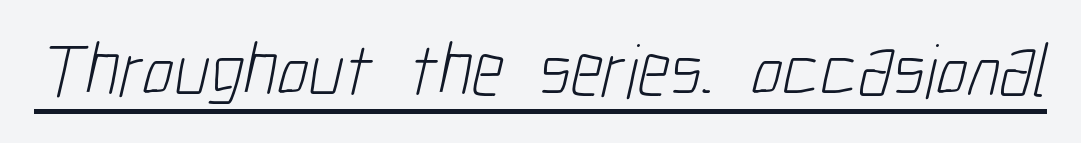
Between one letter and the next there's only the usual sliver of space. Proportional: the letters do not fall into vertical columns. Ink coverage per letter is moderate at most. Nothing sits at the stroke ends, so this counts as sans-serif. What decoration does the sample have? An underline.
